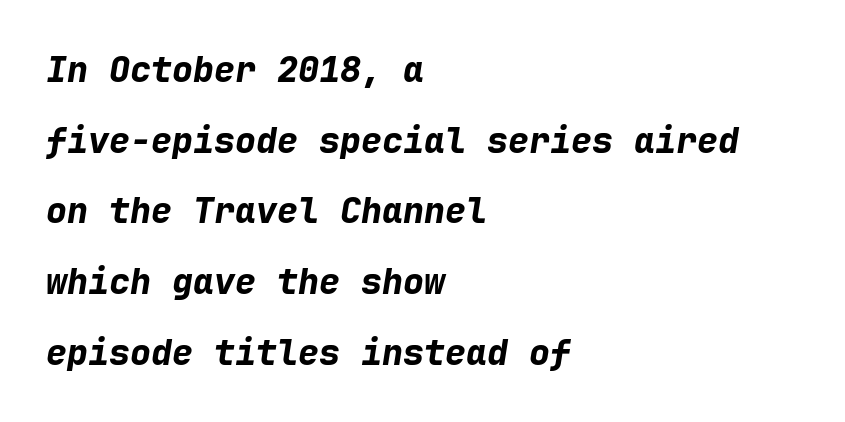
{"italic": "yes", "lean": "right", "slant_degrees": 9, "bold": "yes", "weight": "bold", "width": "normal", "stroke_contrast": "low", "x_height": "medium", "monospaced": "yes", "underline": "no", "align": "left", "line_spacing": "loose", "line_spacing_ratio": 2.02, "letter_spacing": "normal", "letter_spacing_em": 0.0, "glyph_px": 35}
